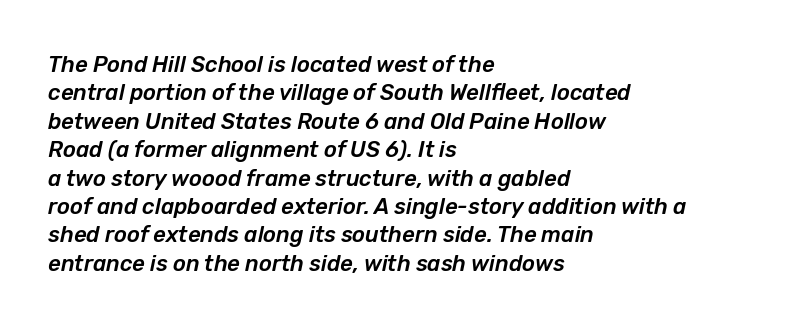
How would I describe the line gaps? Plain and ordinary. Observe the ordinary spacing: letters are neighbours, not strangers. The typography opts for an oblique posture over an upright one. In CSS terms this would be text-align: left. Letters rest on an invisible, unmarked baseline.
